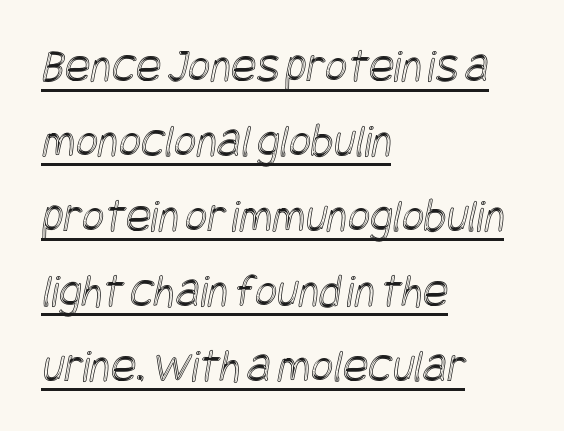
The image shows 48 px condensed type; set left-aligned, normal line spacing (1.56x), normal letter spacing, underlined; a large x-height.
